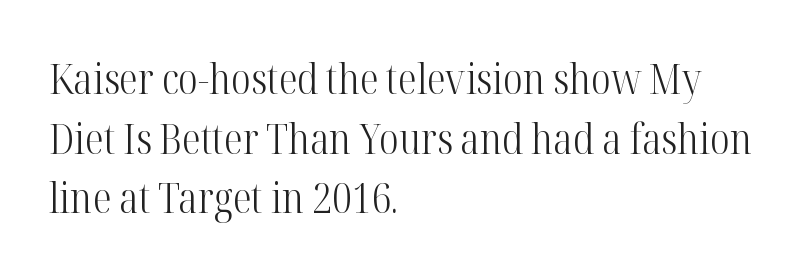
Any mark beneath the type? The region is blank. The letters advance in unequal steps, a hallmark of proportional type. Posture: straight, roman, zero tilt. Each word holds together tightly as a unit, with standard inter-letter gaps. This reads as an unemphasized weight, regular at the heaviest. Baseline-to-baseline distance is the conventional proportion of letter height.
